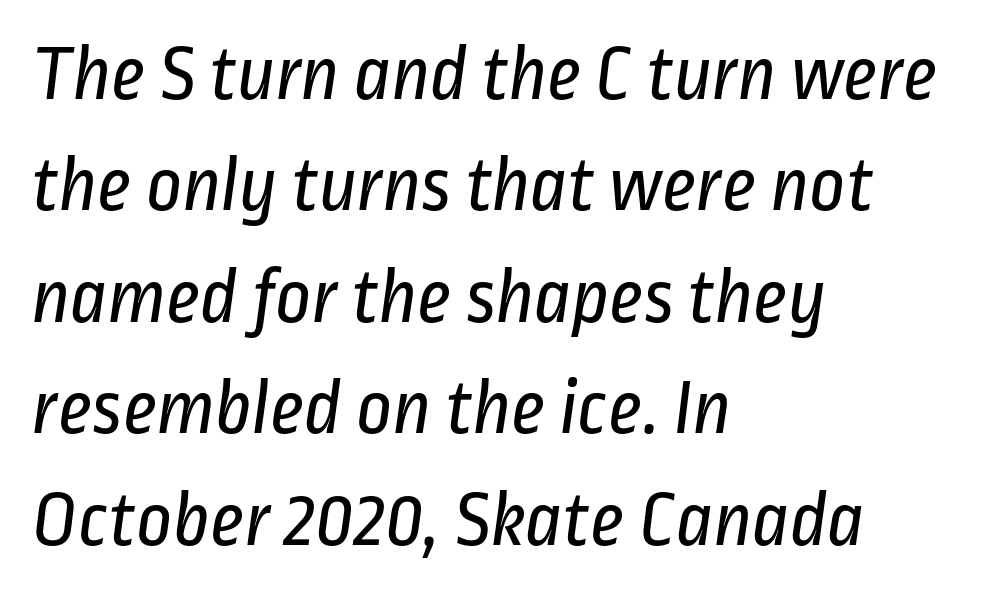
The image shows 79 px regular-weight, condensed sans-serif type; set left-aligned, normal line spacing (1.41x), normal letter spacing, not underlined; low stroke contrast and a medium x-height.
